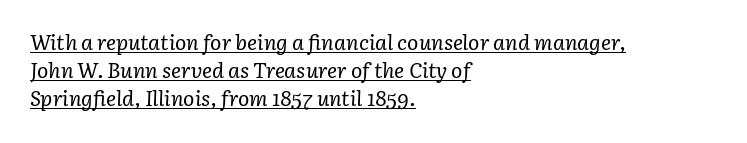
The image shows 21 px text type, italic (leaning right); set left-aligned, normal line spacing (1.34x), normal letter spacing, underlined.
